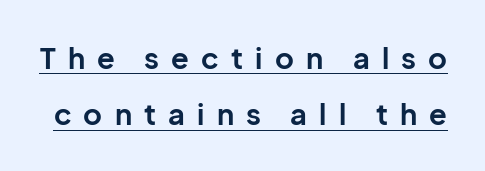
{"serif": "no", "italic": "no", "bold": "yes", "weight": "bold", "width": "normal", "stroke_contrast": "low", "x_height": "medium", "monospaced": "no", "underline": "yes", "line_spacing": "loose", "line_spacing_ratio": 1.94, "letter_spacing": "wide", "letter_spacing_em": 0.42, "glyph_px": 29}
